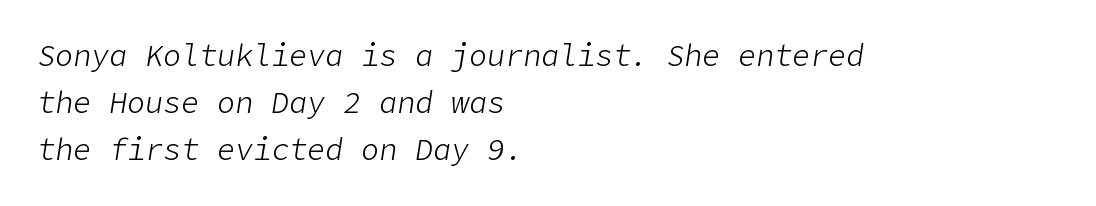
{"italic": "yes", "lean": "right", "slant_degrees": 9, "bold": "no", "weight": "light", "width": "normal", "stroke_contrast": "low", "x_height": "medium", "underline": "no", "align": "left", "line_spacing": "normal", "line_spacing_ratio": 1.57, "letter_spacing": "normal", "letter_spacing_em": 0.0, "glyph_px": 30}
